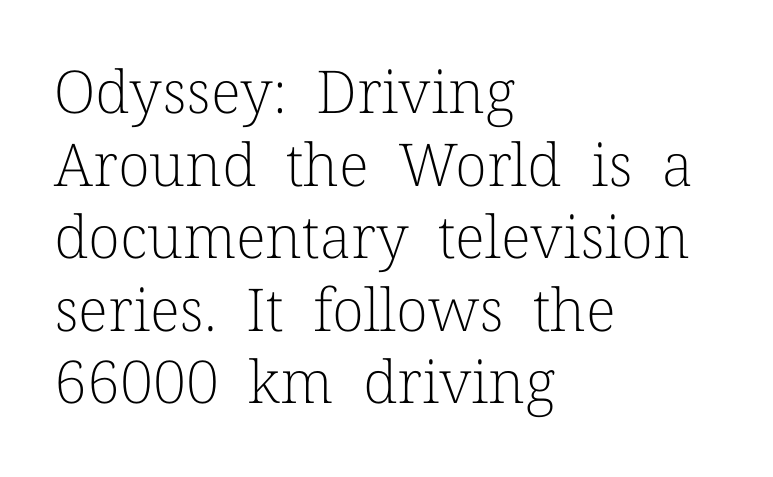
Here the designer chose a conventional face with non-uniform glyph widths. Visually the block forms a straight wall on the left and a jagged coastline on the right. The words here are not underlined. Words appear dense and cohesive because spacing is normal. The passage shown is typeset with a serif family.
